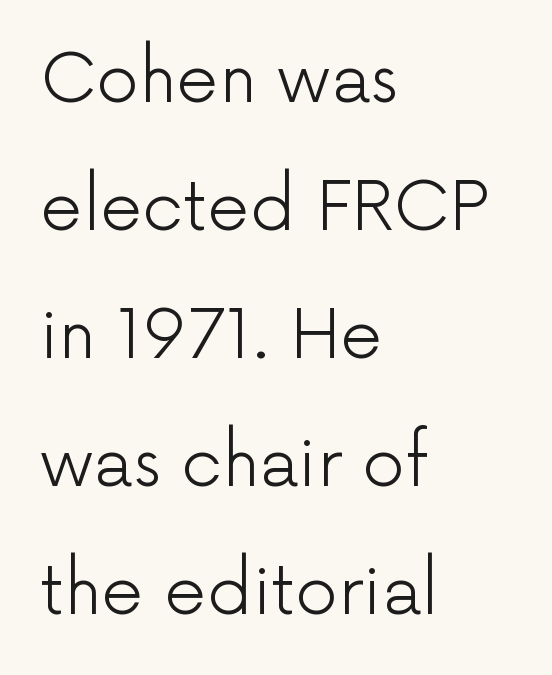
The image shows 67 px light sans-serif type, upright; set left-aligned, loose line spacing (1.91x), normal letter spacing, not underlined; low stroke contrast and a medium x-height.
